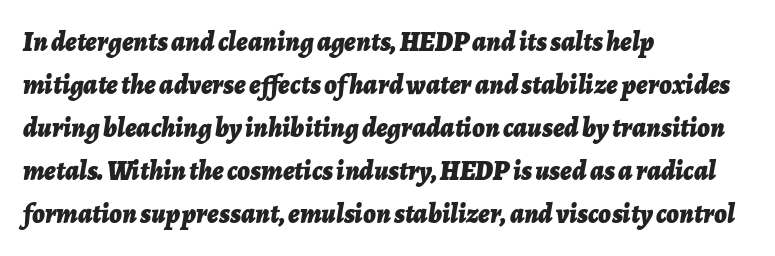
Q: Is the text bold? A: Yes.
Q: Is the text italic (slanted)? A: Yes, it leans right by about 7 degrees.
Q: Is the text underlined? A: No.
Q: How is the paragraph aligned? A: Left-aligned.
Q: Is the spacing between letters normal or unusually wide? A: Normal.
Q: Is the spacing between lines tight, normal or loose? A: Normal.
